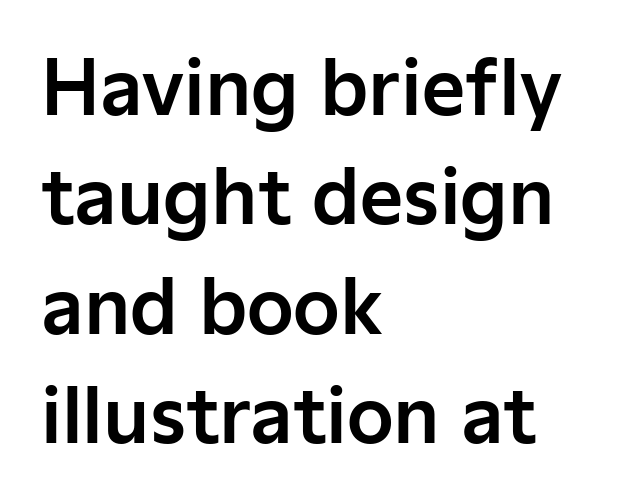
{"serif": "no", "italic": "no", "width": "normal", "stroke_contrast": "low", "x_height": "medium", "monospaced": "no", "underline": "no", "align": "left", "line_spacing": "normal", "line_spacing_ratio": 1.46, "letter_spacing": "normal", "letter_spacing_em": 0.0, "glyph_px": 75}
